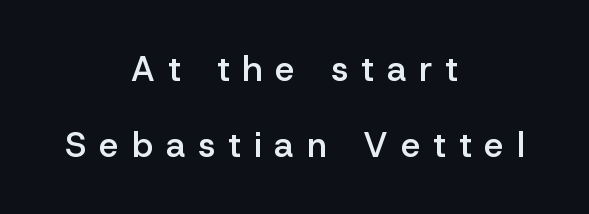
A semibold gives these letters moderate extra thickness, short of bold. The letters stand upright; this is a roman face. The specimen omits any rule beneath the text block's lines. The designer went with a sans here, leaving each stem footless. Varying glyph widths throughout — classic text-font behaviour. Loose tracking; the words dissolve into strings of separated letters.
